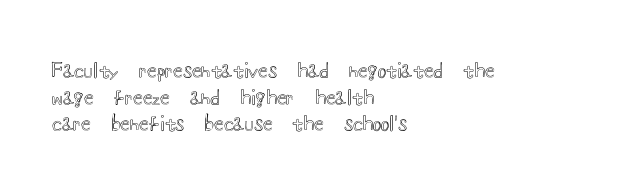
Which margin do the lines hug? The left one — the right edge is uneven. Do the letters lean? They stand straight. Students, note that the glyphs here touch the page at normal intervals. The block of text has a typical density, with ordinary space between rows. Unmarked baselines from the first word to the last.
